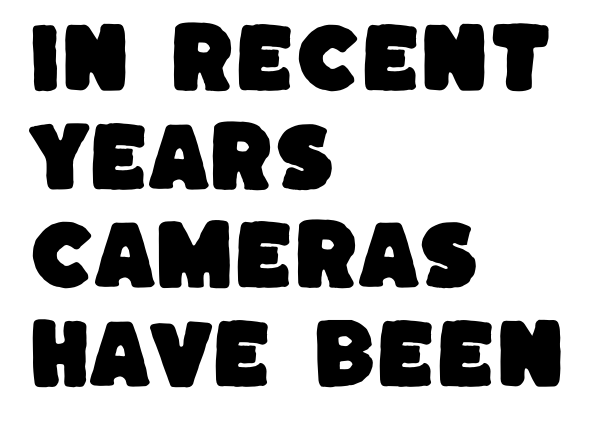
Successive baselines arrive at the customary interval. Letterform terminals end flat and unadorned throughout the passage. This sample is left-justified, so line endings fall wherever the words run out. Any mark beneath the type? The region is blank. The tracking reads as untouched default to a designer's eye.
